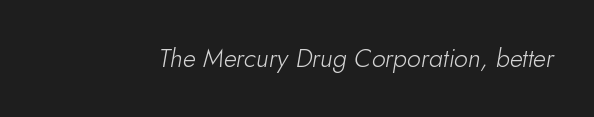
Q: Is the text bold? A: No.
Q: Is the text italic (slanted)? A: Yes, it leans right by about 10 degrees.
Q: Is the text underlined? A: No.
Q: Is the spacing between letters normal or unusually wide? A: Normal.
